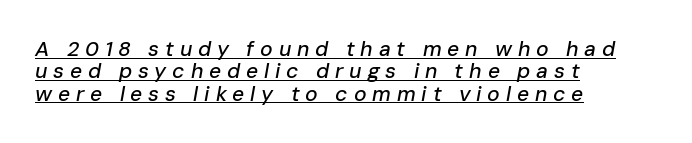
{"italic": "yes", "lean": "right", "slant_degrees": 10, "underline": "yes", "align": "left", "line_spacing": "tight", "line_spacing_ratio": 1.06, "letter_spacing": "wide", "letter_spacing_em": 0.28, "glyph_px": 21}
